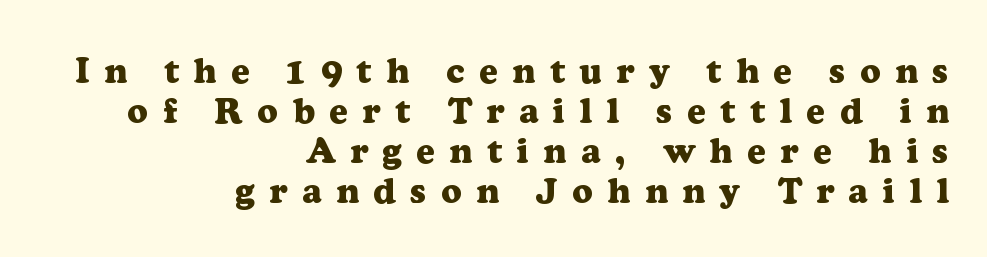
Note the varied advance widths — an 'i' is clearly narrower than an 'm'. Here the glyphs are tracked loosely, breaking word shapes into spaced letters. Stroke thickness is high; the sample reads as a true bold. Check where the strokes stop: tiny serifs finish them off. Leading is clearly below the norm, producing a dense column. Bare-footed words on every line.
